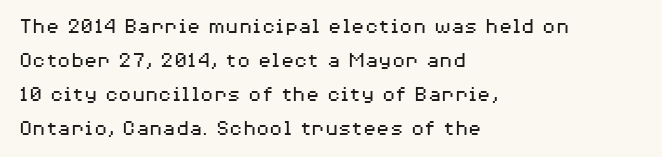
{"italic": "no", "bold": "no", "underline": "no", "align": "left", "line_spacing": "normal", "line_spacing_ratio": 1.55, "letter_spacing": "normal", "letter_spacing_em": 0.0, "glyph_px": 22}
